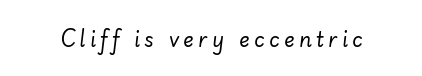
Q: Is the text bold? A: No.
Q: Is the text italic (slanted)? A: Yes, it leans right by about 7 degrees.
Q: Is the text underlined? A: No.
Q: Is the spacing between letters normal or unusually wide? A: Unusually wide.
